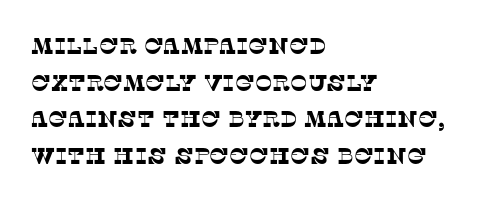
The image shows 23 px text type; set left-aligned, normal line spacing (1.59x), normal letter spacing, not underlined.
